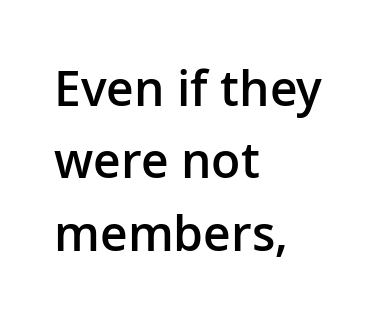
{"serif": "no", "italic": "no", "bold": "semi", "weight": "semibold", "width": "normal", "stroke_contrast": "low", "x_height": "medium", "monospaced": "no", "underline": "no", "align": "left", "line_spacing": "normal", "line_spacing_ratio": 1.51, "letter_spacing": "normal", "letter_spacing_em": 0.0, "glyph_px": 48}
